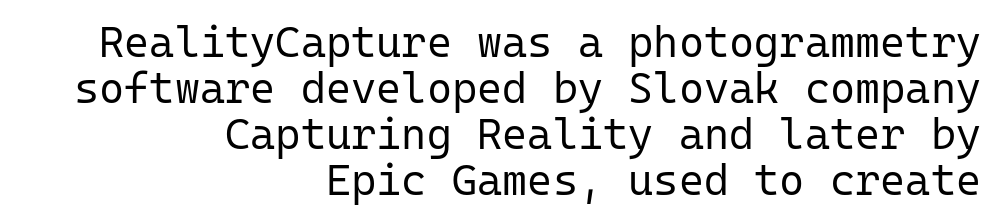
This sample trades vertical openness for compactness between lines. Leftover space on each line is placed entirely before the opening word. The rendering keeps characters at their native spacing. The font sits on the lighter half of the weight spectrum, regular included.
